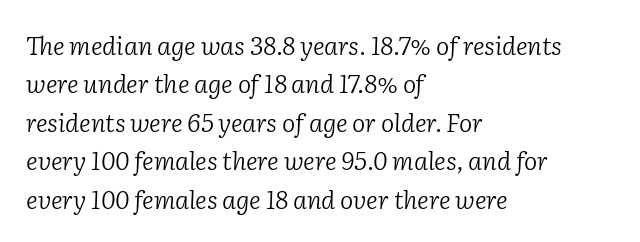
{"italic": "yes", "lean": "right", "slant_degrees": 2, "bold": "no", "underline": "no", "align": "left", "line_spacing": "normal", "line_spacing_ratio": 1.54, "letter_spacing": "normal", "letter_spacing_em": 0.0, "glyph_px": 25}
